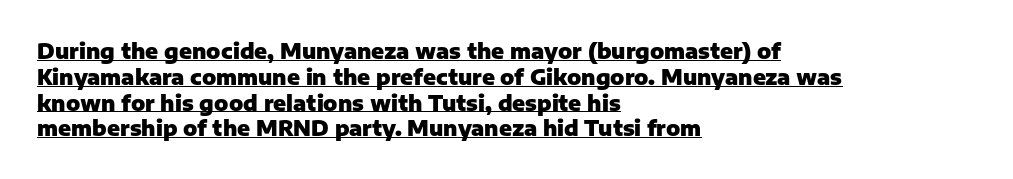
Q: Is the text bold? A: Yes.
Q: Is the text italic (slanted)? A: No, it is upright.
Q: Is the text underlined? A: Yes.
Q: How is the paragraph aligned? A: Left-aligned.
Q: Is the spacing between letters normal or unusually wide? A: Normal.
